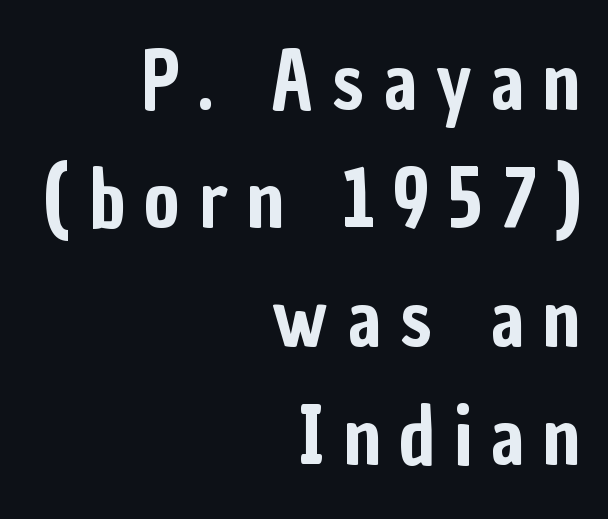
{"serif": "no", "italic": "no", "width": "condensed", "stroke_contrast": "low", "x_height": "medium", "monospaced": "no", "underline": "no", "align": "right", "line_spacing": "normal", "line_spacing_ratio": 1.5, "letter_spacing": "wide", "letter_spacing_em": 0.23, "glyph_px": 79}
